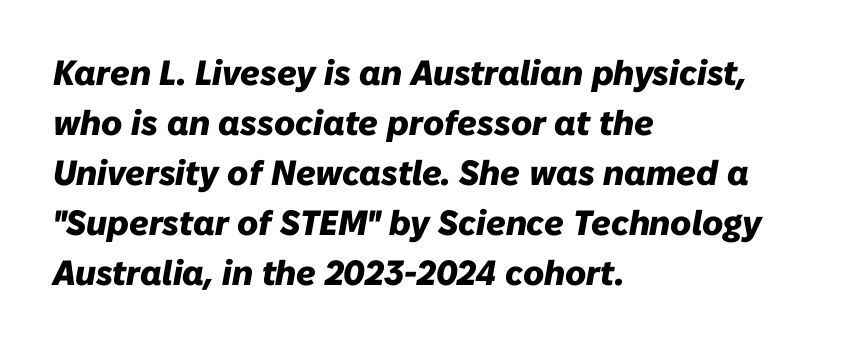
The image shows 35 px heavy type, italic (leaning right); set left-aligned, normal line spacing (1.43x), normal letter spacing, not underlined; low stroke contrast and a medium x-height.
